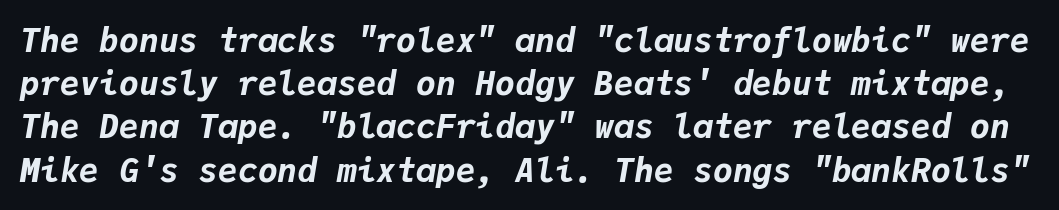
Q: Is the text bold? A: Yes.
Q: Is the text italic (slanted)? A: Yes, it leans right by about 9 degrees.
Q: Is the text underlined? A: No.
Q: Is the spacing between letters normal or unusually wide? A: Normal.
Q: Is the spacing between lines tight, normal or loose? A: Normal.
Q: Width (condensed, normal, or wide)? A: Normal.
Q: Stroke contrast? A: Low.
Q: x-height? A: Medium.
Q: Monospaced? A: Yes.
